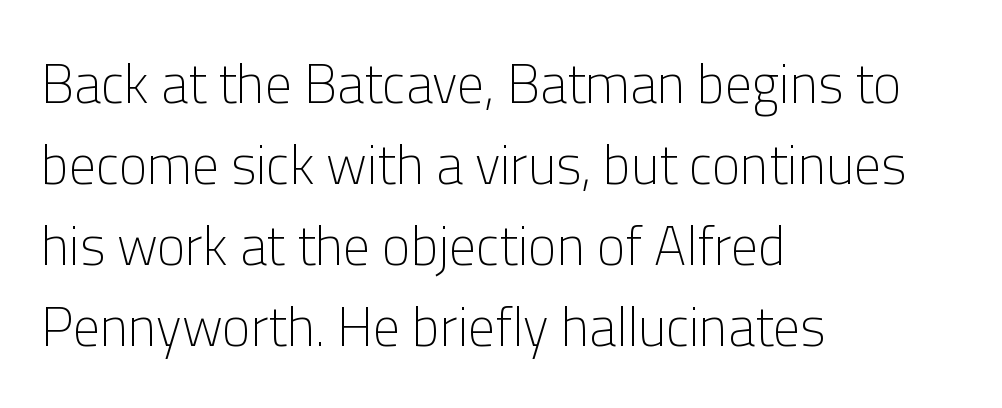
{"serif": "no", "italic": "no", "bold": "no", "weight": "light", "width": "normal", "stroke_contrast": "low", "x_height": "medium", "monospaced": "no", "underline": "no", "align": "left", "line_spacing": "normal", "line_spacing_ratio": 1.5, "letter_spacing": "normal", "letter_spacing_em": 0.0, "glyph_px": 54}
